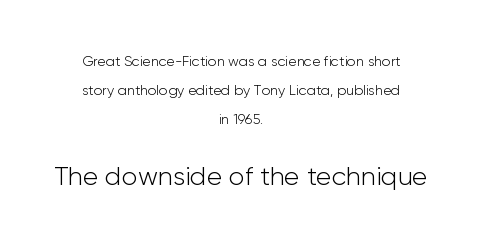
Q: Is the text bold? A: No.
Q: Is the text italic (slanted)? A: No, it is upright.
Q: Is the text underlined? A: No.
Q: How is the paragraph aligned? A: Centered.
Q: Is the spacing between letters normal or unusually wide? A: Normal.
Q: Is the spacing between lines tight, normal or loose? A: Loose.
Q: Which block of text is set in a larger size, the first (top) or the second (bottom)? A: The second (bottom) one.
